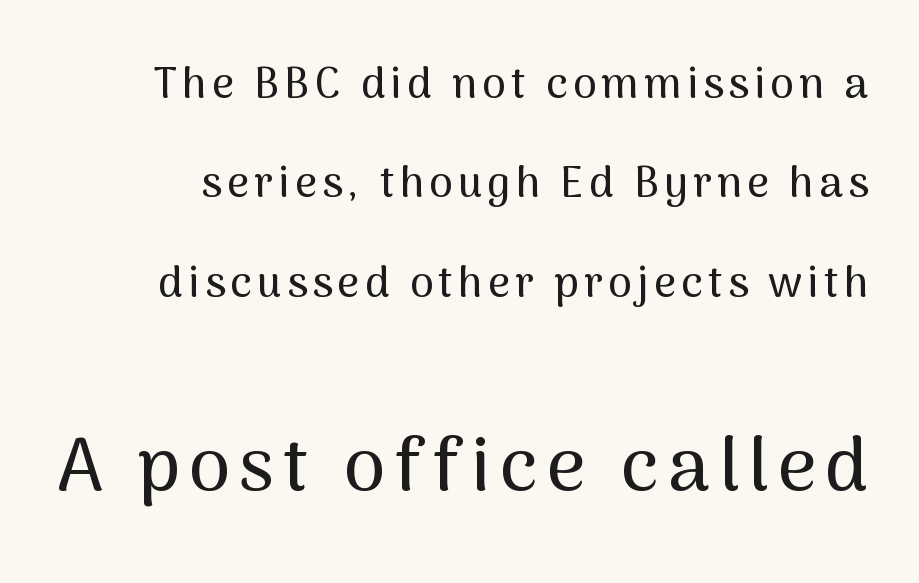
Lines of text with bare space underneath. Rendered with straight, roman letterforms. Does the leading feel generous? Absolutely, it's lavish. Proportional: the letters do not fall into vertical columns.
